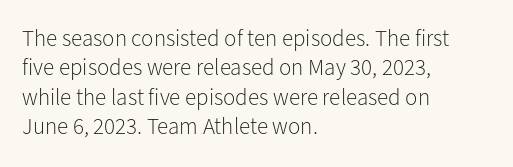
It's the straight-up-and-down kind of type. The face used here is rendered with its standard letterfit. The setting favours the left margin, as ordinary paragraphs usually do. This is not heavy type; no bold has been used. Interline gaps are of average width in this sample.
